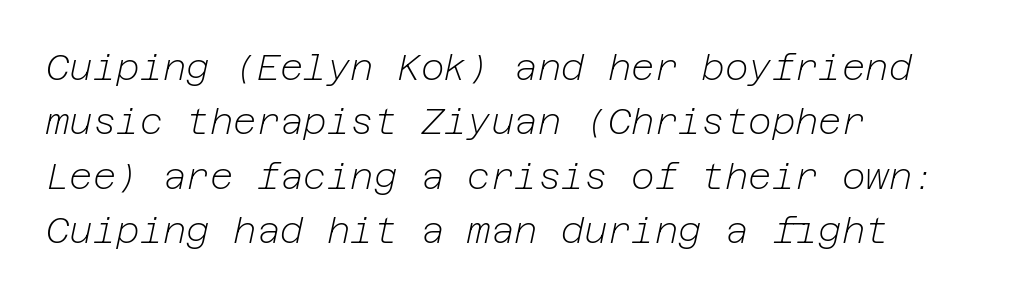
{"italic": "yes", "lean": "right", "slant_degrees": 12, "bold": "no", "weight": "light", "width": "normal", "stroke_contrast": "low", "x_height": "medium", "underline": "no", "align": "left", "line_spacing": "normal", "line_spacing_ratio": 1.51, "letter_spacing": "normal", "letter_spacing_em": 0.0, "glyph_px": 36}
